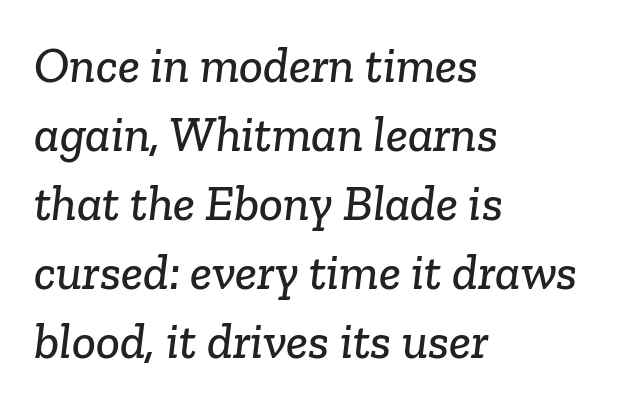
The image shows 50 px serif type; set left-aligned, normal line spacing (1.38x), normal letter spacing, not underlined; low stroke contrast and a medium x-height.
